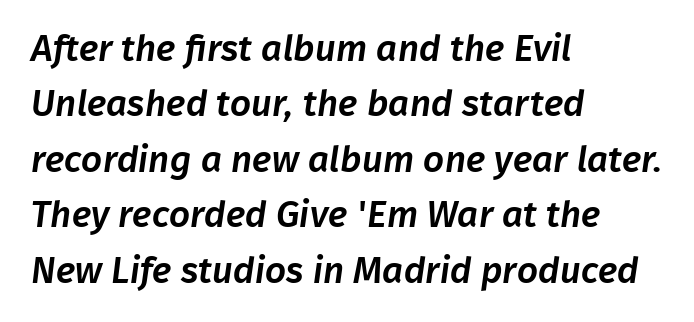
{"serif": "no", "width": "normal", "stroke_contrast": "low", "x_height": "medium", "monospaced": "no", "underline": "no", "align": "left", "line_spacing": "normal", "line_spacing_ratio": 1.5, "letter_spacing": "normal", "letter_spacing_em": 0.0, "glyph_px": 37}
